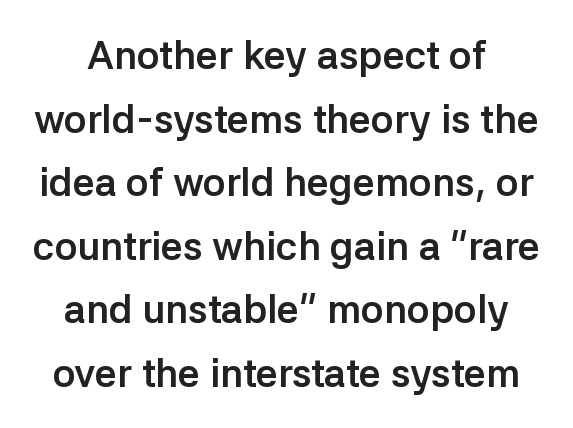
Every letter is thick-stroked: bold, no question. Nothing unusual about the tracking: characters are spaced as the font intends. Line spacing here is normal. Glance below the letters and you will spot only blank space.
